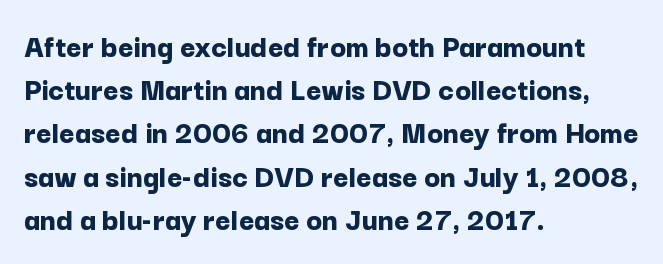
Observe the absence of serifs on each vertical stroke in this sample. Default kerning and tracking; the words read as compact shapes. Each letter keeps its own natural width here, so spacing adapts to shape. Heavy, bold letterforms.
